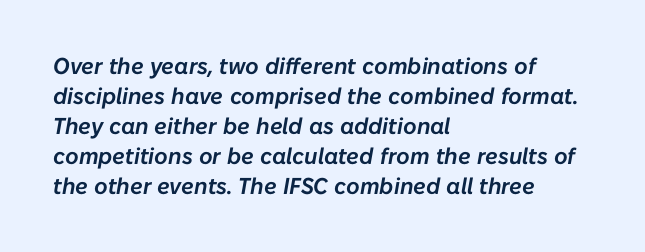
The image shows 23 px text type, italic (leaning right); set left-aligned, normal line spacing (1.3x), normal letter spacing, not underlined.
